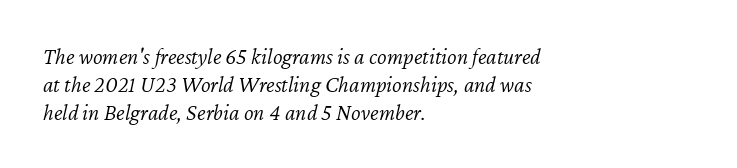
Alignment: flush left. The glyphs are unaccompanied by any horizontal stroke below them. Vertical stems look standard width or narrower in stroke. Quick note: italic. Compared with typical body copy, the letter spacing here is the same.
